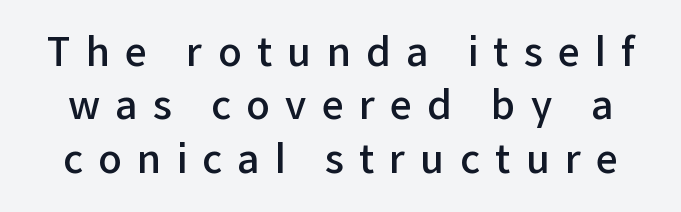
{"serif": "no", "italic": "no", "bold": "semi", "weight": "semibold", "width": "normal", "stroke_contrast": "low", "x_height": "medium", "monospaced": "no", "underline": "no", "line_spacing": "normal", "line_spacing_ratio": 1.37, "letter_spacing": "wide", "letter_spacing_em": 0.39, "glyph_px": 39}
